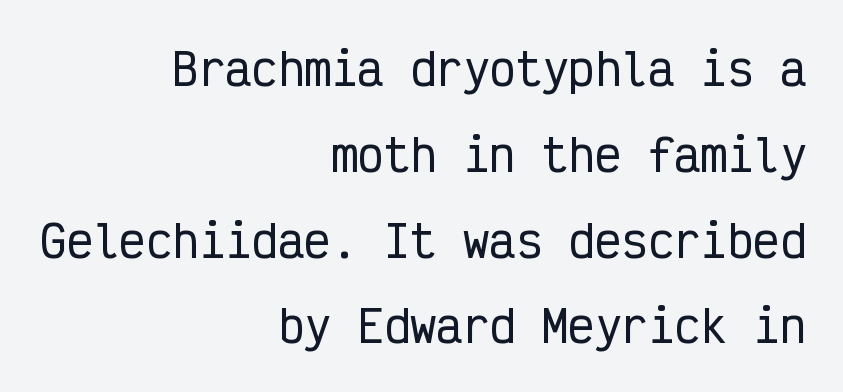
{"serif": "no", "italic": "no", "width": "condensed", "stroke_contrast": "low", "x_height": "medium", "monospaced": "yes", "underline": "no", "align": "right", "line_spacing": "loose", "line_spacing_ratio": 1.95, "letter_spacing": "normal", "letter_spacing_em": 0.0, "glyph_px": 44}
